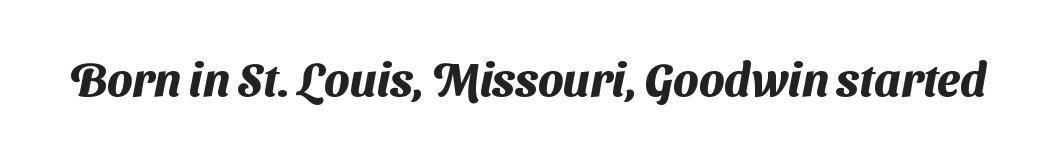
{"serif": "no", "bold": "yes", "weight": "heavy", "width": "normal", "stroke_contrast": "medium", "x_height": "medium", "monospaced": "no", "underline": "no", "letter_spacing": "normal", "letter_spacing_em": 0.0, "glyph_px": 46}
